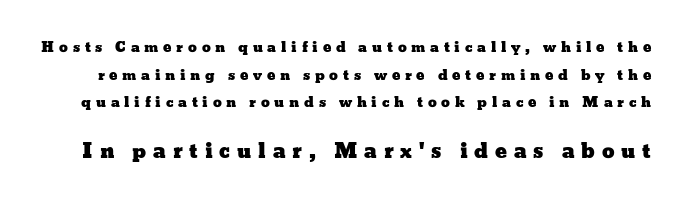
The image shows 20 px text type, upright; set loose line spacing (1.97x), unusually wide letter spacing (+0.34 em), not underlined; the second (bottom) block is 1.43x larger.
